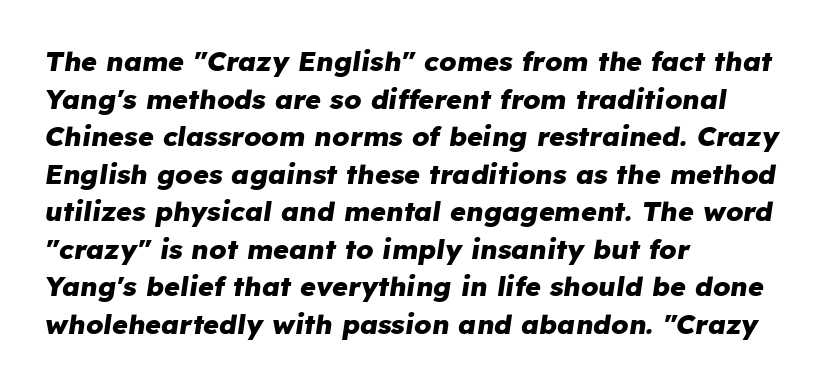
{"italic": "yes", "lean": "right", "slant_degrees": 8, "bold": "yes", "underline": "no", "align": "left", "line_spacing": "normal", "line_spacing_ratio": 1.39, "letter_spacing": "normal", "letter_spacing_em": 0.0, "glyph_px": 27}
